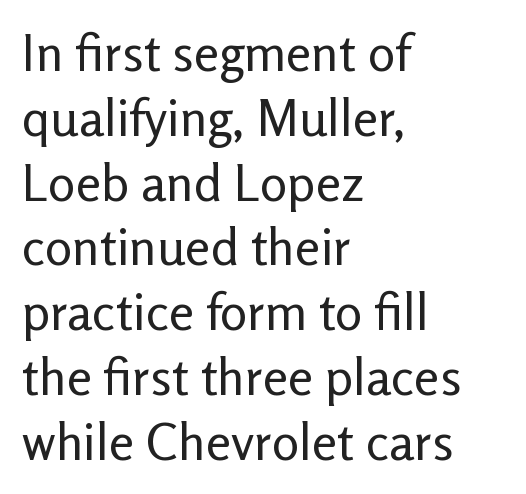
The rag falls on the right side of this text block. Heaviness? Minimal to ordinary, like unemphasized prose. This sample has the flowing, uneven cadence of proportional lettering. The string is rendered with underlining switched off. The designer left line spacing at the default. Italic: no, the glyphs are upright roman.
